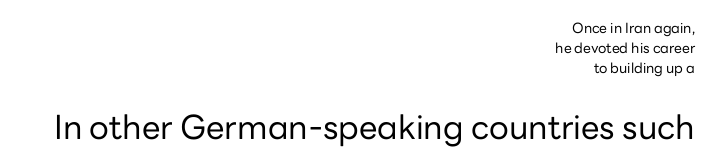
Think of a printed novel: that variable character pitch is what you see here. Descenders hang freely into open space. Larger block? The one below; the one above is distinctly smaller. No letter is thick-stroked: the sample isn't bold. The line-height multiplier appears to be the usual default. All the whitespace from short lines collects on the left.
